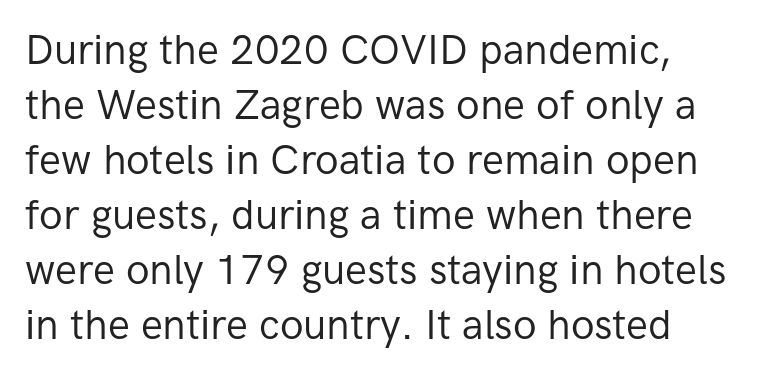
Q: Is the text bold? A: No.
Q: Is the text italic (slanted)? A: No, it is upright.
Q: Is the typeface a serif or a sans-serif typeface? A: Sans-serif.
Q: Is the text underlined? A: No.
Q: Is the spacing between letters normal or unusually wide? A: Normal.
Q: Is the spacing between lines tight, normal or loose? A: Normal.
Q: Width (condensed, normal, or wide)? A: Normal.
Q: Stroke contrast? A: Low.
Q: x-height? A: Medium.
Q: Monospaced? A: No.
